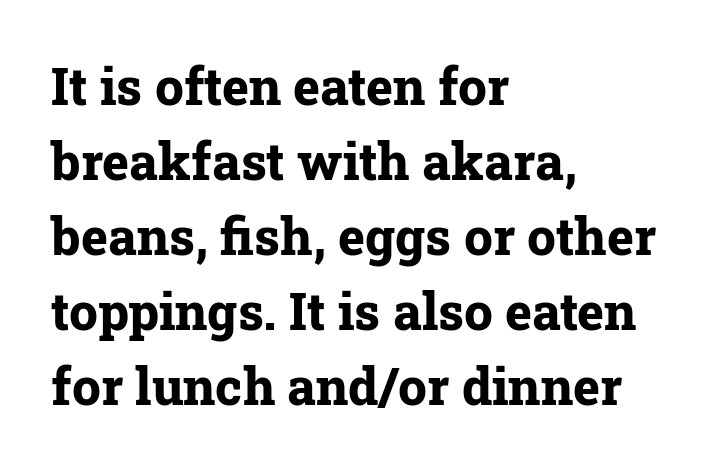
The image shows 51 px bold serif type, upright; set left-aligned, normal line spacing (1.47x), normal letter spacing, not underlined; low stroke contrast and a medium x-height.
